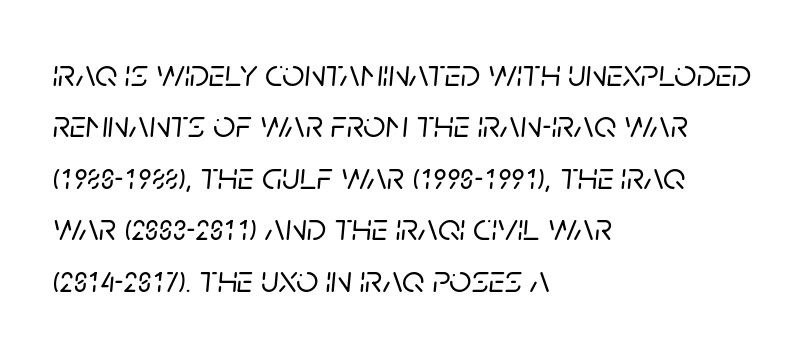
Q: Is the text italic (slanted)? A: Yes, it leans right by about 5 degrees.
Q: Is the text underlined? A: No.
Q: How is the paragraph aligned? A: Left-aligned.
Q: Is the spacing between letters normal or unusually wide? A: Normal.
Q: Is the spacing between lines tight, normal or loose? A: Normal.
Q: Width (condensed, normal, or wide)? A: Normal.
Q: Stroke contrast? A: Low.
Q: x-height? A: Large.
Q: Monospaced? A: No.
